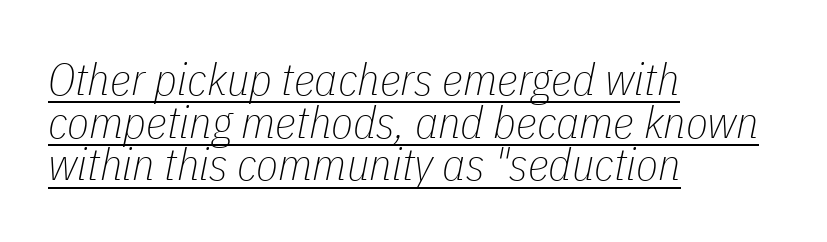
The image shows 45 px thin, condensed type, italic (leaning right); set left-aligned, tight line spacing (0.95x), normal letter spacing, underlined; low stroke contrast and a medium x-height.
